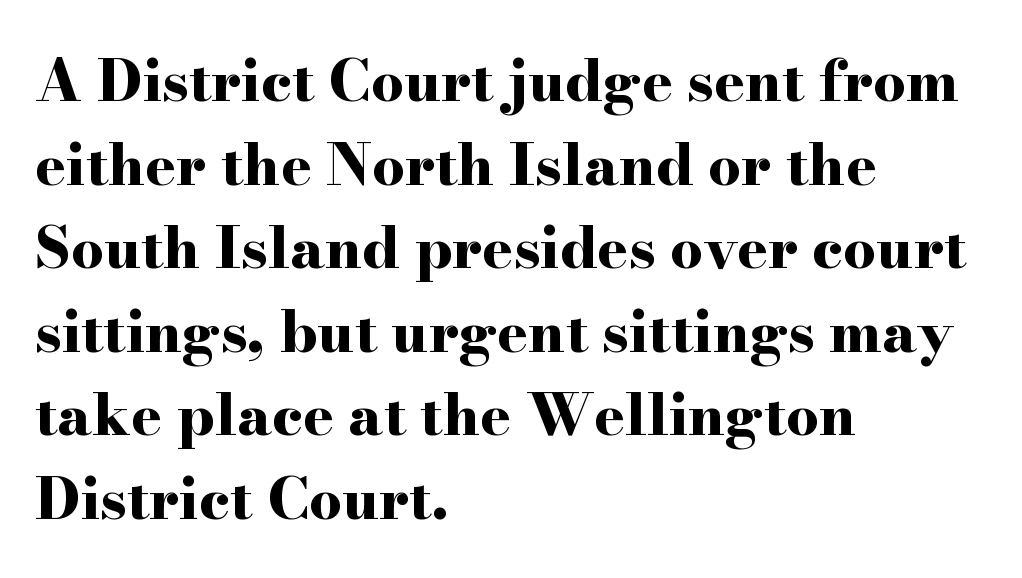
{"serif": "yes", "italic": "no", "bold": "yes", "weight": "bold", "width": "wide", "stroke_contrast": "high", "x_height": "small", "monospaced": "no", "underline": "no", "align": "left", "line_spacing": "normal", "line_spacing_ratio": 1.44, "letter_spacing": "normal", "letter_spacing_em": 0.0, "glyph_px": 58}
